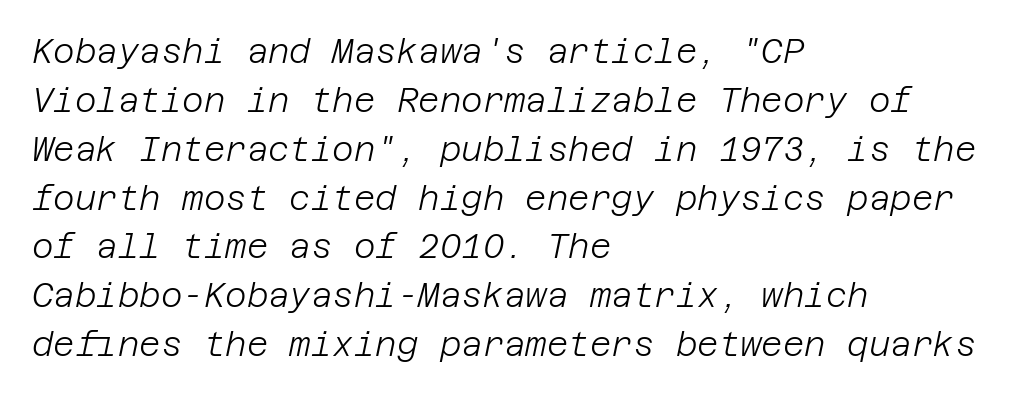
{"italic": "yes", "lean": "right", "slant_degrees": 12, "bold": "no", "weight": "light", "width": "normal", "stroke_contrast": "low", "x_height": "large", "underline": "no", "align": "left", "line_spacing": "normal", "line_spacing_ratio": 1.48, "letter_spacing": "normal", "letter_spacing_em": 0.0, "glyph_px": 33}
